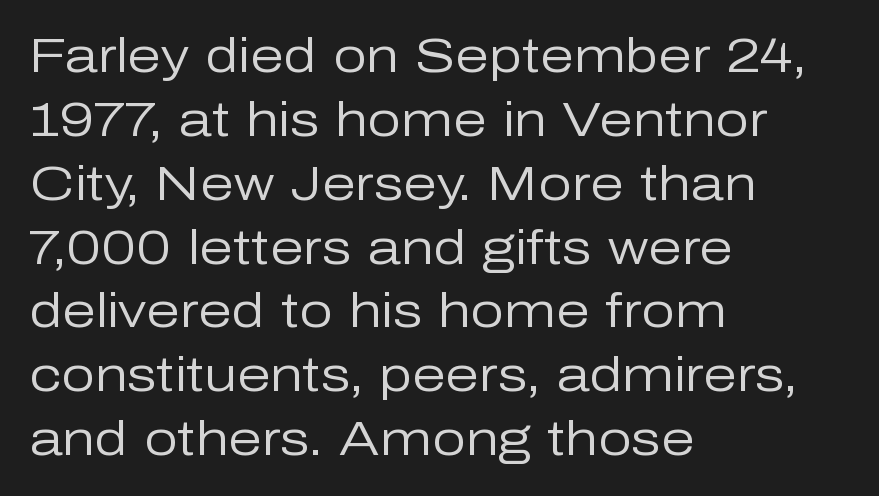
The image shows 48 px regular-weight sans-serif type, upright; set left-aligned, normal line spacing (1.33x), normal letter spacing, not underlined; low stroke contrast and a medium x-height.
